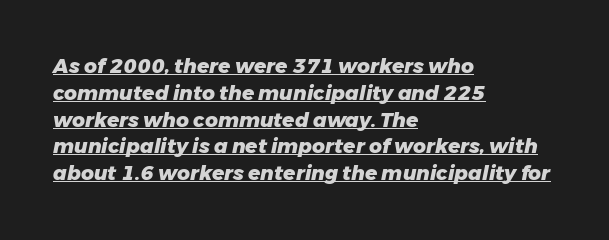
The image shows 20 px bold type, italic (leaning right); set left-aligned, normal line spacing (1.34x), normal letter spacing, underlined.
